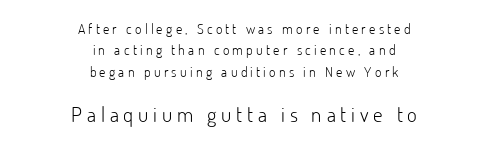
The image shows 21 px text type, upright; set centered, normal line spacing (1.53x), unusually wide letter spacing (+0.23 em), not underlined; the second (bottom) block is 1.5x larger.
